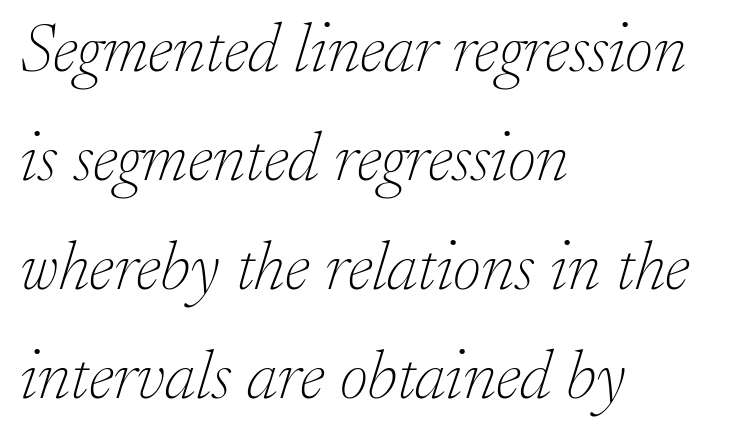
Here the designer chose a conventional face with non-uniform glyph widths. Yep, those are serifs on the letters. These lines were composed using italics. Normally led — the rows are evenly, conventionally spaced. Letters rest on an invisible, unmarked baseline. Alignment: flush left.
